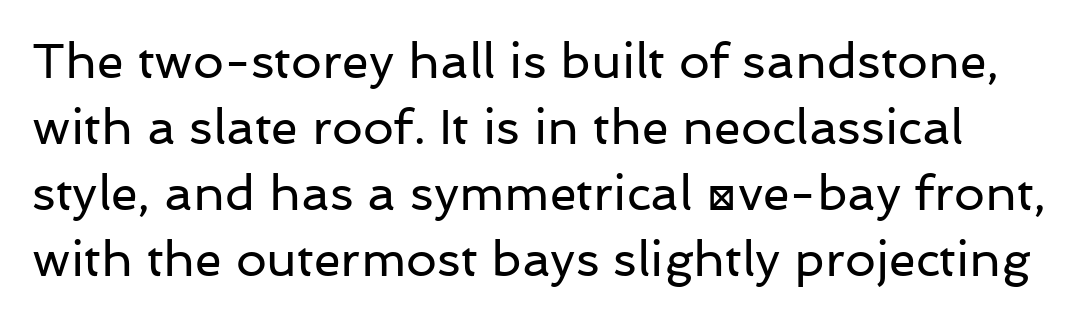
Q: Is the text bold? A: No.
Q: Is the text italic (slanted)? A: No, it is upright.
Q: Is the typeface a serif or a sans-serif typeface? A: Sans-serif.
Q: Is the text underlined? A: No.
Q: Is the spacing between letters normal or unusually wide? A: Normal.
Q: Is the spacing between lines tight, normal or loose? A: Normal.
Q: Width (condensed, normal, or wide)? A: Normal.
Q: Stroke contrast? A: Low.
Q: x-height? A: Medium.
Q: Monospaced? A: No.
